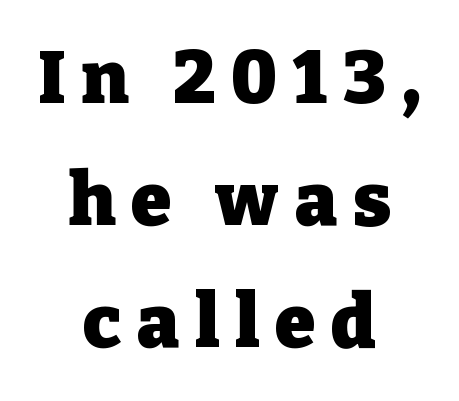
Q: Is the text bold? A: Yes.
Q: Is the text italic (slanted)? A: No, it is upright.
Q: Is the typeface a serif or a sans-serif typeface? A: Serif.
Q: Is the text underlined? A: No.
Q: How is the paragraph aligned? A: Centered.
Q: Is the spacing between letters normal or unusually wide? A: Unusually wide.
Q: Is the spacing between lines tight, normal or loose? A: Normal.
Q: Width (condensed, normal, or wide)? A: Normal.
Q: Stroke contrast? A: Low.
Q: x-height? A: Medium.
Q: Monospaced? A: No.
